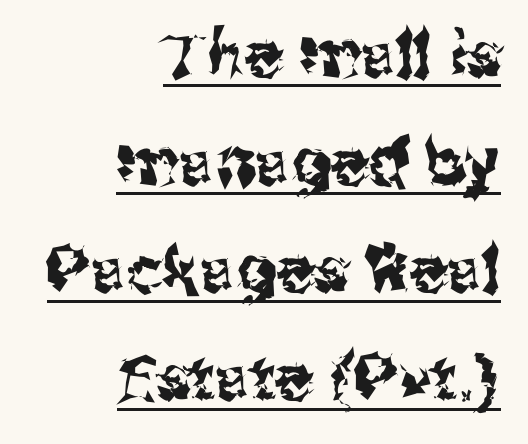
Q: Is the text italic (slanted)? A: No, it is upright.
Q: Is the typeface a serif or a sans-serif typeface? A: Sans-serif.
Q: Is the text underlined? A: Yes.
Q: How is the paragraph aligned? A: Right-aligned.
Q: Is the spacing between letters normal or unusually wide? A: Normal.
Q: Width (condensed, normal, or wide)? A: Normal.
Q: Stroke contrast? A: Medium.
Q: x-height? A: Medium.
Q: Monospaced? A: No.
